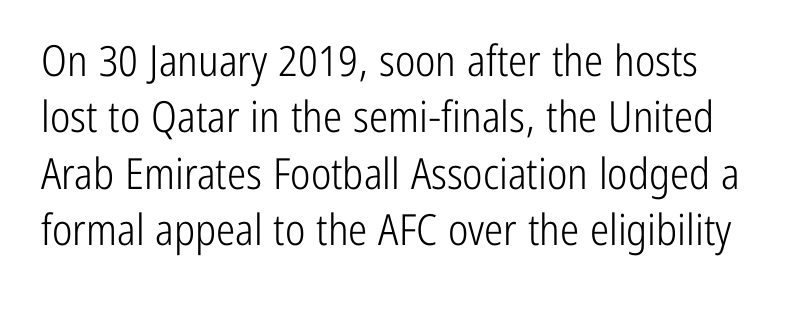
The specimen omits any rule beneath the text block's lines. The axis of the letterforms is exactly vertical. The tracking reads as untouched default to a designer's eye. The space between consecutive lines is moderate. The designer went with a sans here, leaving each stem footless. Varying glyph widths throughout — classic text-font behaviour.
